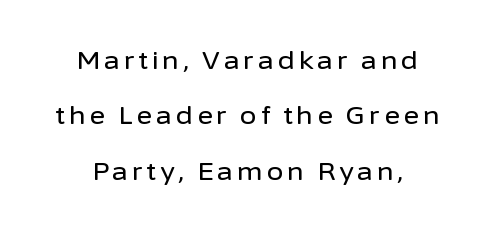
The image shows 24 px text type, upright; set centered, loose line spacing (2.31x), not underlined.
